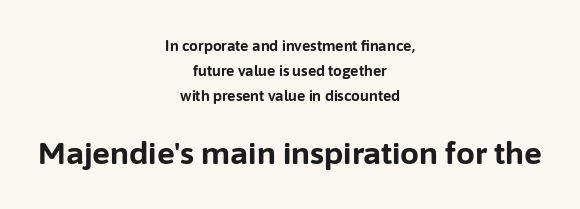
The image shows 30 px bold sans-serif type, upright; set centered, line spacing 1.77x, normal letter spacing, not underlined; the second (bottom) block is 2.14x larger; low stroke contrast and a medium x-height.
